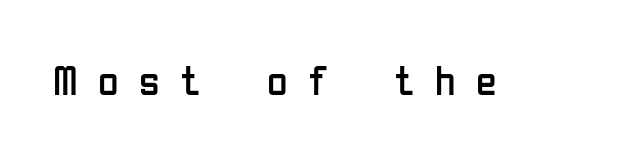
{"serif": "no", "italic": "no", "bold": "no", "weight": "regular", "width": "condensed", "stroke_contrast": "low", "x_height": "medium", "monospaced": "no", "underline": "no", "letter_spacing": "wide", "letter_spacing_em": 0.49, "glyph_px": 42}
